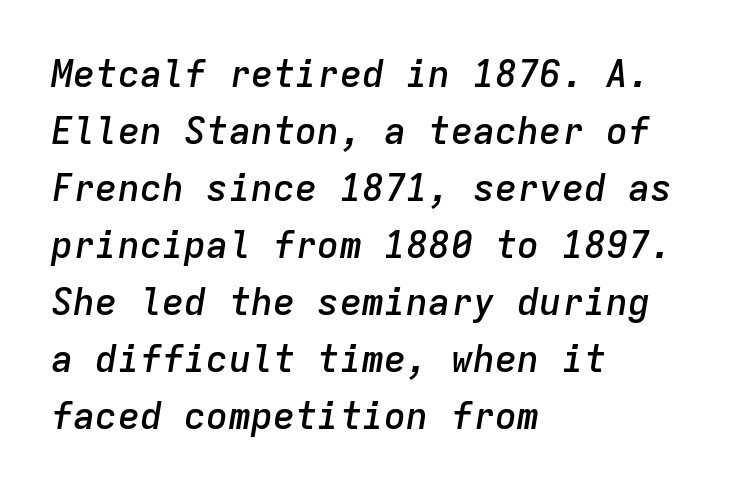
The image shows 37 px semibold type, italic (leaning right), monospaced; set left-aligned, normal line spacing (1.54x), normal letter spacing, not underlined; low stroke contrast and a medium x-height.
